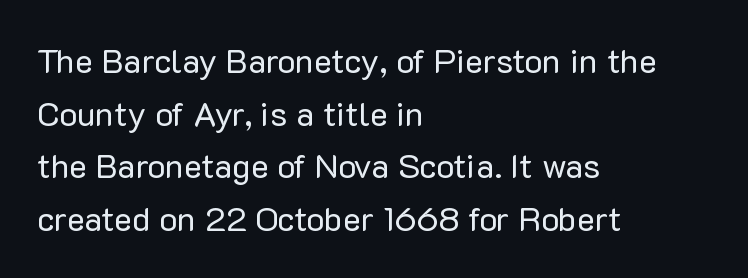
The designer went with a sans here, leaving each stem footless. Each stroke keeps to a modest, everyday thickness or less. You could call the tracking neutral — neither tight nor loose. The lines sit at an ordinary, default distance from one another. Do the characters align in a grid? No, the font is proportional.
